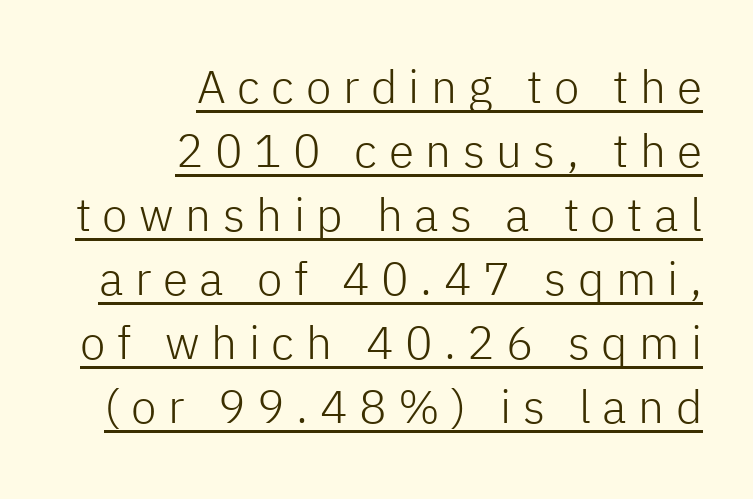
Does a line run under the words? Yes, clearly. Casual observation: everything's shoved over to the right. Think of a printed novel: that variable character pitch is what you see here. Tracking value appears strongly positive — letters spread wide. No feet cap the strokes, marking this as sans-serif type.
